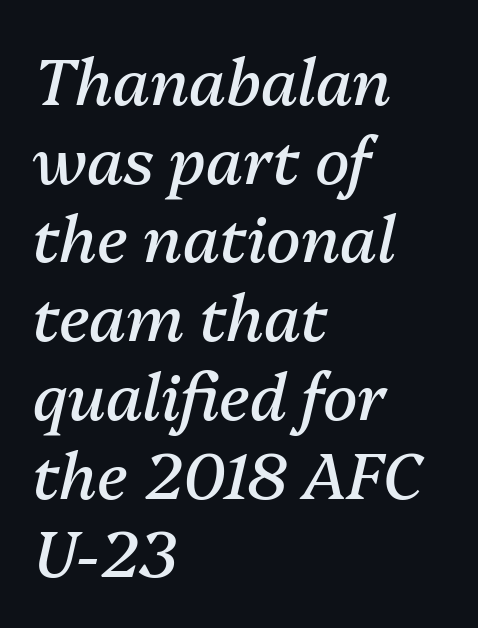
The gaps between neighbouring characters are ordinary and unremarkable. Letters rest on an invisible, unmarked baseline. This rendering uses left alignment, leaving the right contour irregular. Character widths vary here, with narrow letters taking less room than wide ones.
